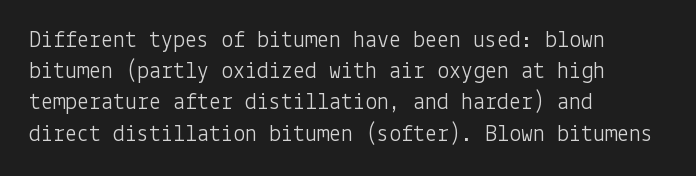
Q: Is the text bold? A: No.
Q: Is the text italic (slanted)? A: No, it is upright.
Q: Is the text underlined? A: No.
Q: How is the paragraph aligned? A: Left-aligned.
Q: Is the spacing between letters normal or unusually wide? A: Normal.
Q: Is the spacing between lines tight, normal or loose? A: Normal.
